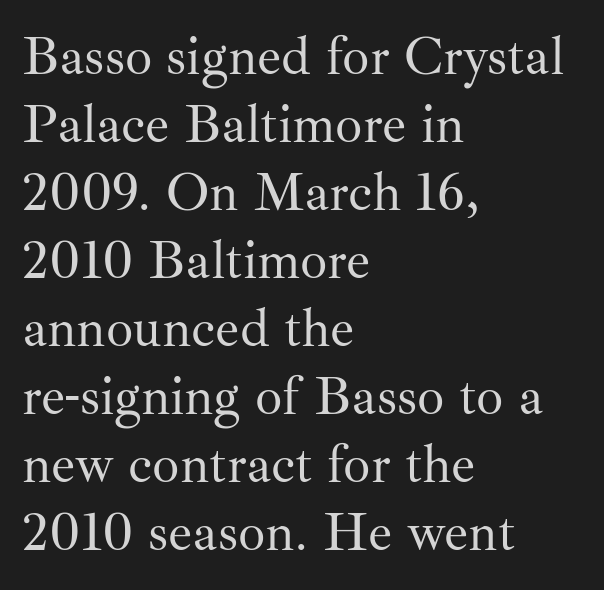
Q: Is the text bold? A: No.
Q: Is the text italic (slanted)? A: No, it is upright.
Q: Is the typeface a serif or a sans-serif typeface? A: Serif.
Q: Is the text underlined? A: No.
Q: How is the paragraph aligned? A: Left-aligned.
Q: Is the spacing between letters normal or unusually wide? A: Normal.
Q: Is the spacing between lines tight, normal or loose? A: Normal.
Q: Width (condensed, normal, or wide)? A: Normal.
Q: Stroke contrast? A: Medium.
Q: x-height? A: Small.
Q: Monospaced? A: No.
